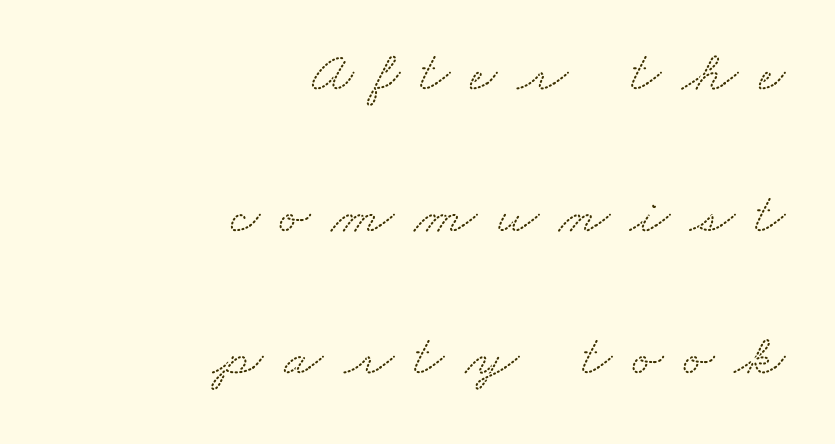
{"serif": "yes", "width": "wide", "stroke_contrast": "low", "x_height": "small", "monospaced": "no", "underline": "no", "align": "right", "line_spacing": "loose", "line_spacing_ratio": 2.45, "letter_spacing": "wide", "letter_spacing_em": 0.35, "glyph_px": 58}
